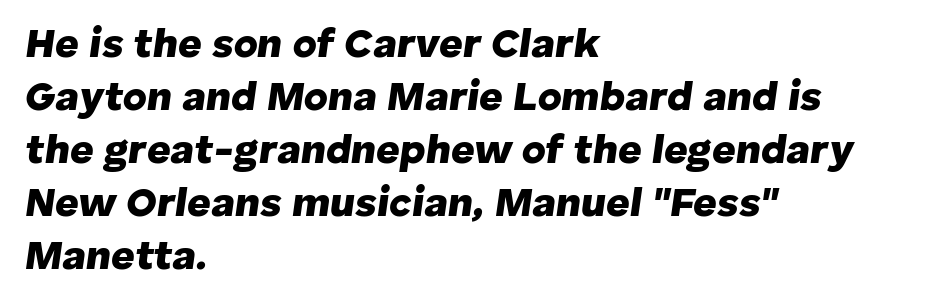
{"italic": "yes", "lean": "right", "slant_degrees": 8, "bold": "yes", "weight": "heavy", "width": "normal", "stroke_contrast": "low", "x_height": "medium", "monospaced": "no", "underline": "no", "align": "left", "line_spacing": "normal", "line_spacing_ratio": 1.29, "letter_spacing": "normal", "letter_spacing_em": 0.0, "glyph_px": 41}
